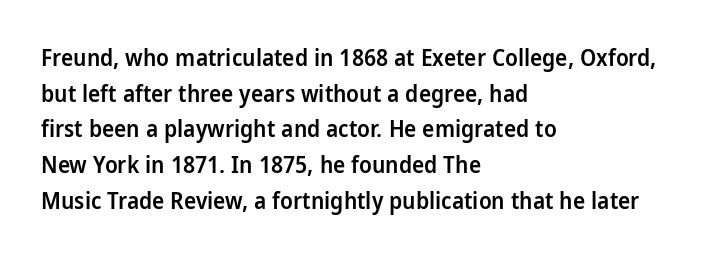
Notice how the passage keeps a crisp vertical edge on the left only. You could call the tracking neutral — neither tight nor loose. Compared with an ordinary text face, these strokes are moderately heavier — a semibold. No italicization has been applied; the sample stays upright.
